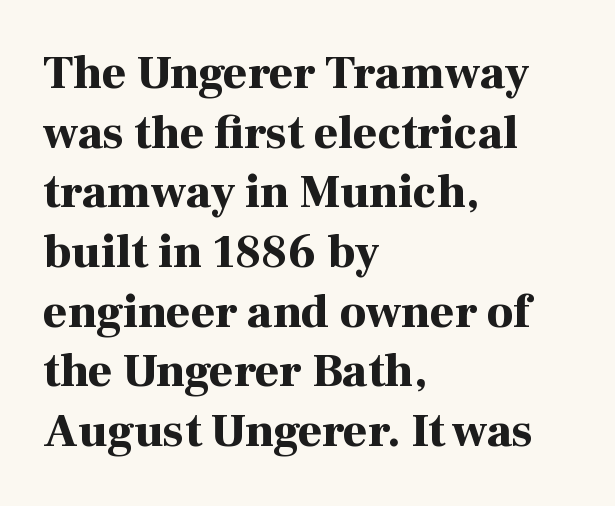
The image shows 47 px bold serif type, upright; set left-aligned, normal line spacing (1.27x), normal letter spacing, not underlined; high stroke contrast and a medium x-height.
